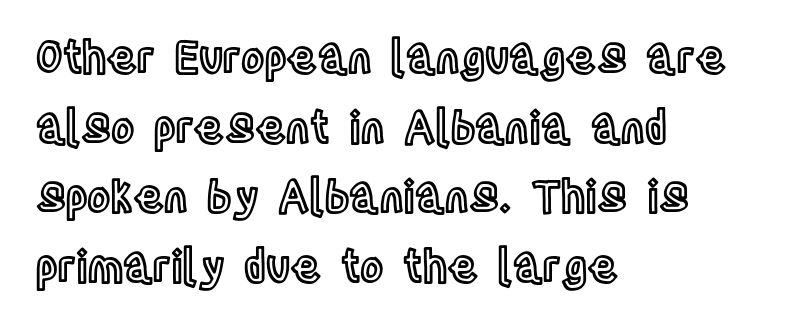
{"italic": "no", "width": "condensed", "x_height": "large", "monospaced": "no", "underline": "no", "align": "left", "line_spacing": "normal", "line_spacing_ratio": 1.58, "letter_spacing": "normal", "letter_spacing_em": 0.0, "glyph_px": 44}
